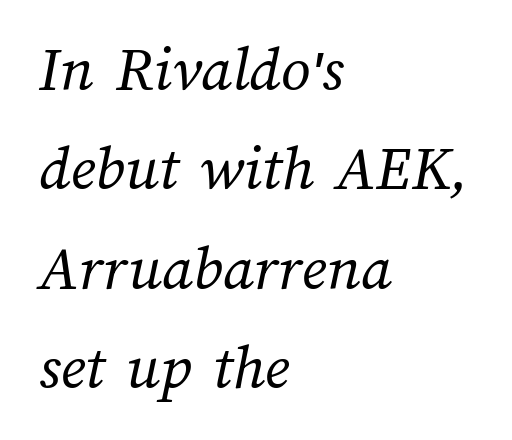
The image shows 65 px regular-weight type; set left-aligned, normal line spacing (1.53x), normal letter spacing, not underlined; medium stroke contrast and a medium x-height.
